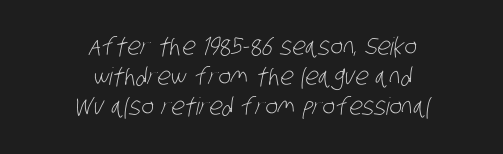
Q: Is the text bold? A: No.
Q: Is the text underlined? A: No.
Q: How is the paragraph aligned? A: Centered.
Q: Is the spacing between letters normal or unusually wide? A: Normal.
Q: Is the spacing between lines tight, normal or loose? A: Normal.
